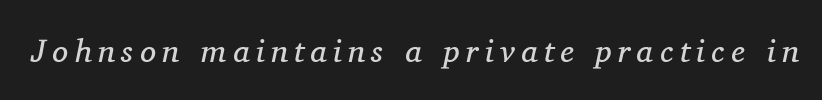
The image shows 32 px regular-weight serif type, italic (leaning right); set unusually wide letter spacing (+0.2 em), not underlined; medium stroke contrast and a medium x-height.
